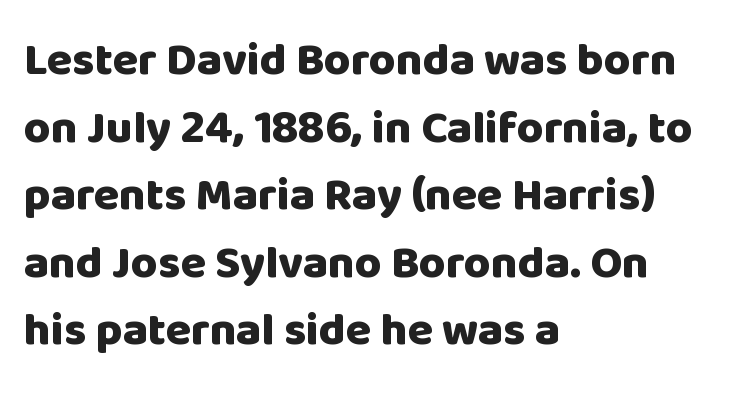
Looks like regular typesetting: each glyph gets only the width it needs. In CSS terms this would be text-align: left. The area under the type is left untouched. Inter-character spacing is left at the font's built-in metrics. The face used here has the dense, thick strokes of a bold. The rendering uses a moderate line-height, typical for paragraphs.
